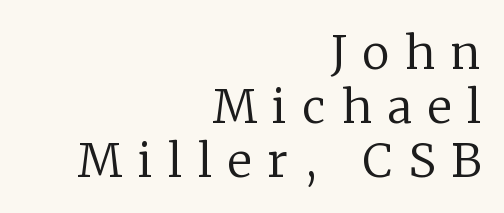
The image shows 46 px regular-weight serif type, upright; set right-aligned, line spacing 1.17x, unusually wide letter spacing (+0.35 em), not underlined; low stroke contrast and a medium x-height.
